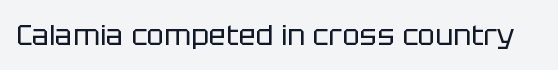
The image shows 29 px regular-weight sans-serif type, upright; set normal letter spacing, not underlined; low stroke contrast and a large x-height.
